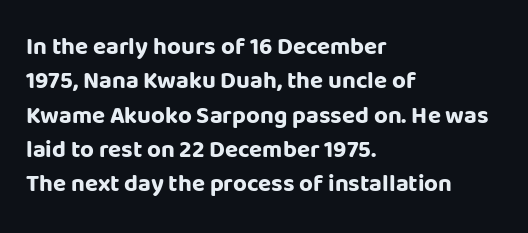
The image shows 24 px bold type, upright; set left-aligned, normal line spacing (1.43x), normal letter spacing, not underlined.
